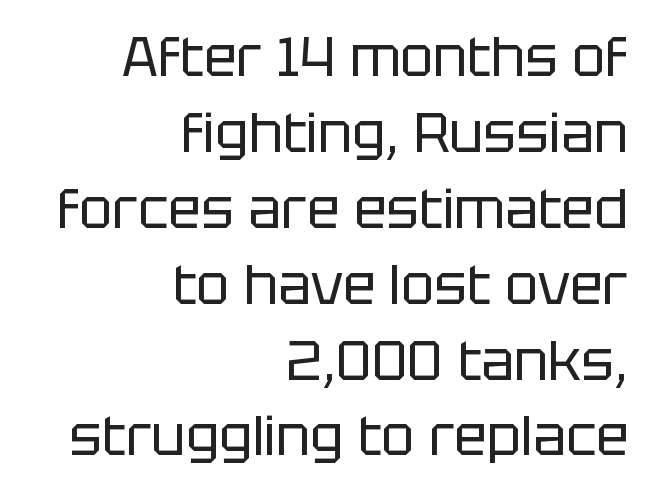
The image shows 55 px regular-weight sans-serif type, upright; set right-aligned, normal line spacing (1.38x), normal letter spacing, not underlined; low stroke contrast and a large x-height.
